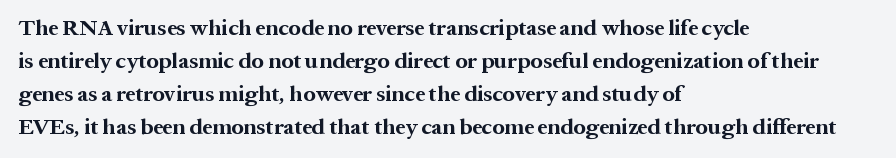
The image shows 22 px bold type, upright; set left-aligned, normal line spacing (1.5x), normal letter spacing, not underlined.
